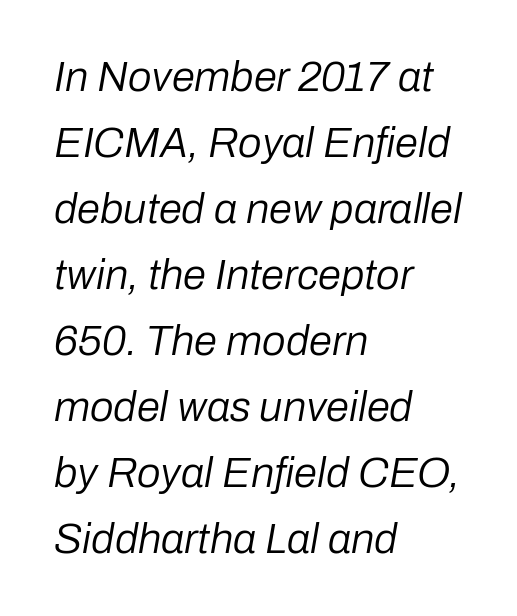
Q: Is the text bold? A: No.
Q: Is the text italic (slanted)? A: Yes, it leans right by about 10 degrees.
Q: Is the text underlined? A: No.
Q: How is the paragraph aligned? A: Left-aligned.
Q: Is the spacing between letters normal or unusually wide? A: Normal.
Q: Is the spacing between lines tight, normal or loose? A: Normal.
Q: Width (condensed, normal, or wide)? A: Normal.
Q: Stroke contrast? A: Low.
Q: x-height? A: Medium.
Q: Monospaced? A: No.
